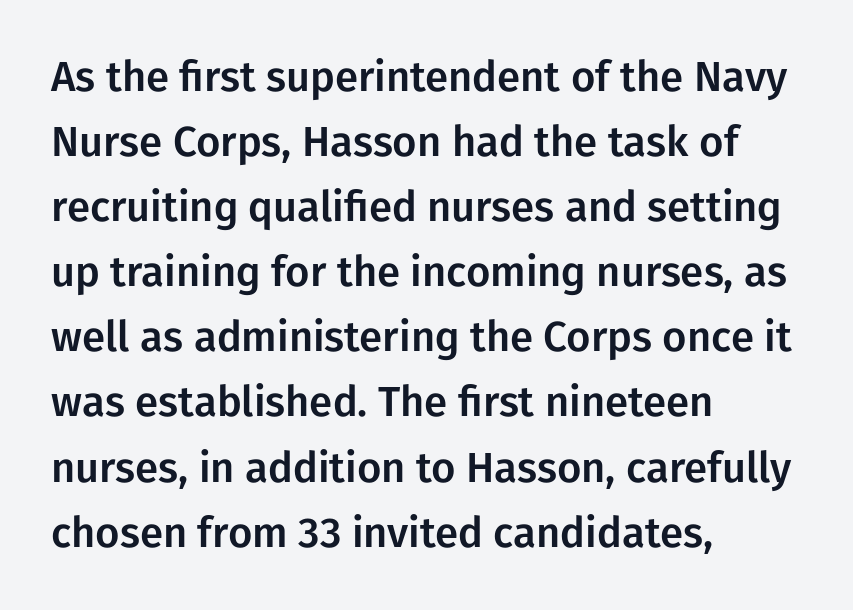
The image shows 42 px sans-serif type, upright; set left-aligned, normal line spacing (1.55x), normal letter spacing, not underlined; low stroke contrast and a medium x-height.
